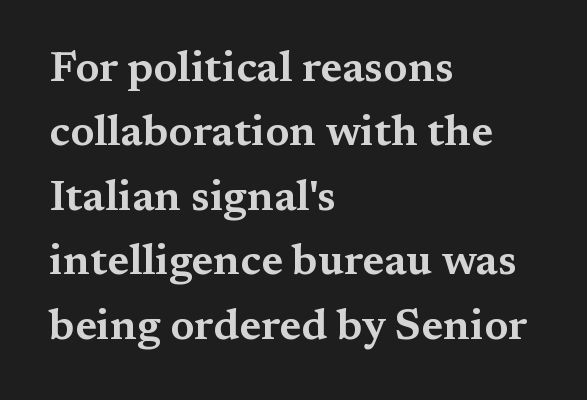
{"serif": "yes", "italic": "no", "width": "wide", "stroke_contrast": "medium", "x_height": "medium", "monospaced": "no", "underline": "no", "align": "left", "line_spacing": "normal", "line_spacing_ratio": 1.5, "letter_spacing": "normal", "letter_spacing_em": 0.0, "glyph_px": 43}
